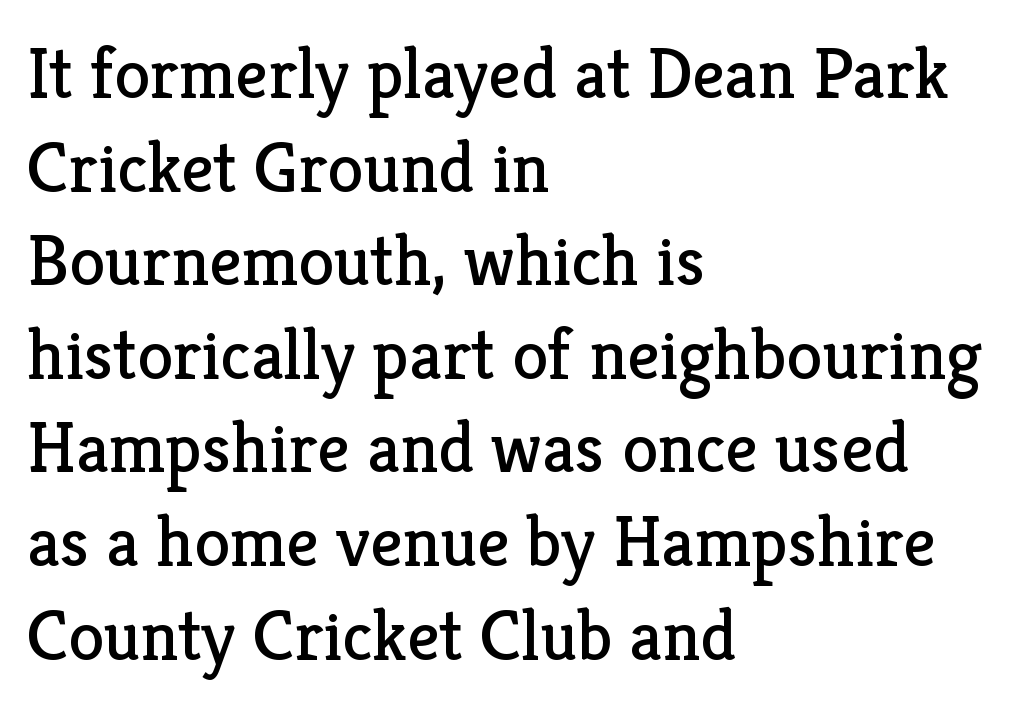
{"serif": "yes", "italic": "no", "bold": "no", "weight": "regular", "width": "normal", "stroke_contrast": "low", "x_height": "medium", "monospaced": "no", "underline": "no", "align": "left", "line_spacing": "normal", "line_spacing_ratio": 1.3, "letter_spacing": "normal", "letter_spacing_em": 0.0, "glyph_px": 72}
